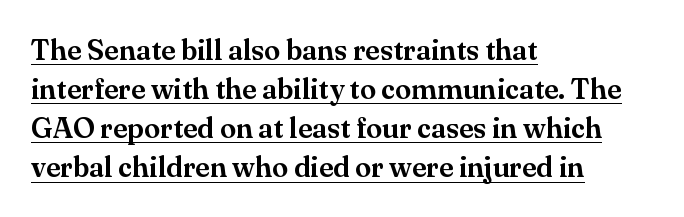
Emphasis is given by a line drawn under the lettering. Inter-character spacing is left at the font's built-in metrics. Designer's note — italics off, roman on. Which margin do the lines hug? The left one — the right edge is uneven. Regarding leading, the lines here are spaced in the standard way. Varying glyph widths throughout — classic text-font behaviour.
